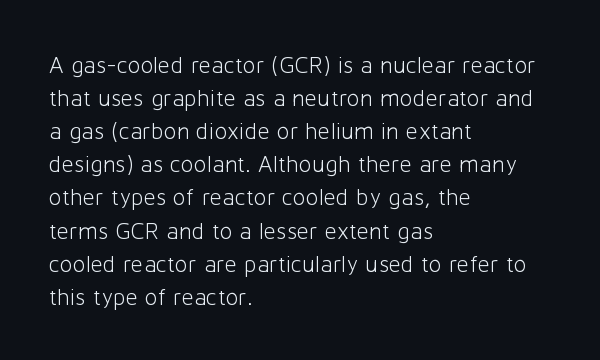
{"italic": "no", "bold": "no", "underline": "no", "align": "left", "line_spacing": "normal", "line_spacing_ratio": 1.38, "letter_spacing": "normal", "letter_spacing_em": 0.0, "glyph_px": 24}
